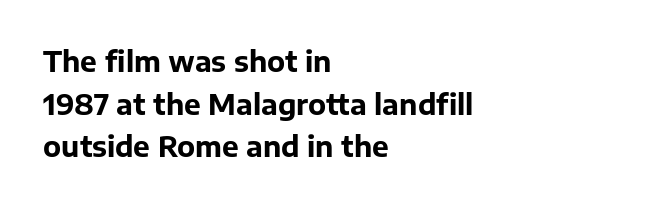
Q: Is the text bold? A: Yes.
Q: Is the text italic (slanted)? A: No, it is upright.
Q: Is the typeface a serif or a sans-serif typeface? A: Sans-serif.
Q: Is the text underlined? A: No.
Q: How is the paragraph aligned? A: Left-aligned.
Q: Is the spacing between letters normal or unusually wide? A: Normal.
Q: Is the spacing between lines tight, normal or loose? A: Normal.
Q: Width (condensed, normal, or wide)? A: Normal.
Q: Stroke contrast? A: Low.
Q: x-height? A: Medium.
Q: Monospaced? A: No.
